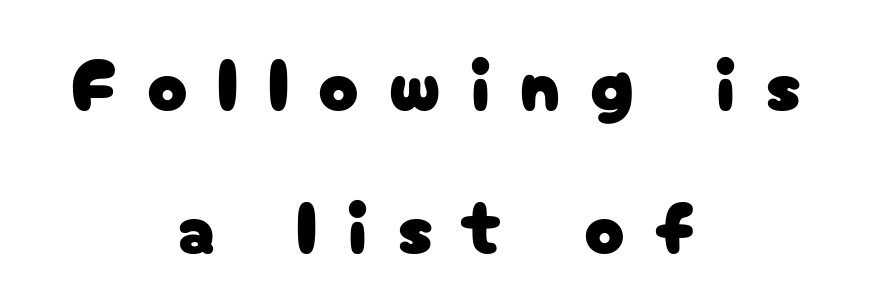
{"serif": "no", "italic": "no", "width": "normal", "stroke_contrast": "low", "x_height": "medium", "monospaced": "no", "underline": "no", "align": "center", "line_spacing": "loose", "line_spacing_ratio": 1.93, "letter_spacing": "wide", "letter_spacing_em": 0.4, "glyph_px": 74}
